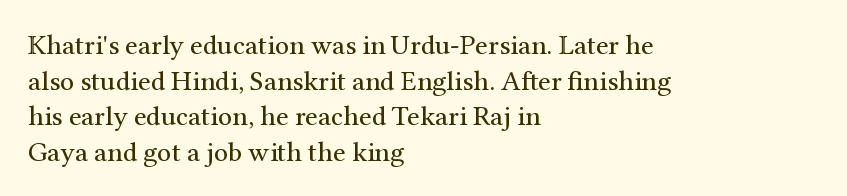
The image shows 28 px regular-weight serif type, upright; set left-aligned, normal line spacing (1.27x), normal letter spacing, not underlined; medium stroke contrast and a medium x-height.
